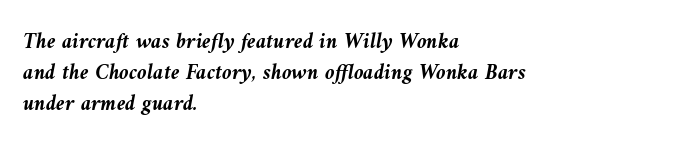
{"italic": "yes", "lean": "left", "slant_degrees": 9, "bold": "yes", "underline": "no", "align": "left", "line_spacing": "normal", "line_spacing_ratio": 1.42, "letter_spacing": "normal", "letter_spacing_em": 0.0, "glyph_px": 22}
